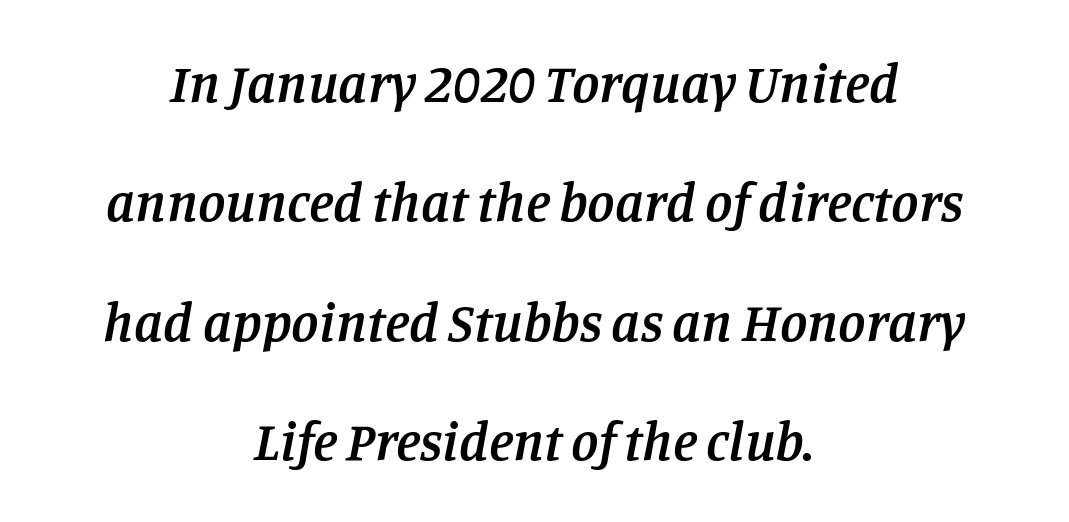
The image shows 55 px semibold serif type, italic (leaning right); set centered, loose line spacing (2.17x), normal letter spacing, not underlined; low stroke contrast and a large x-height.
